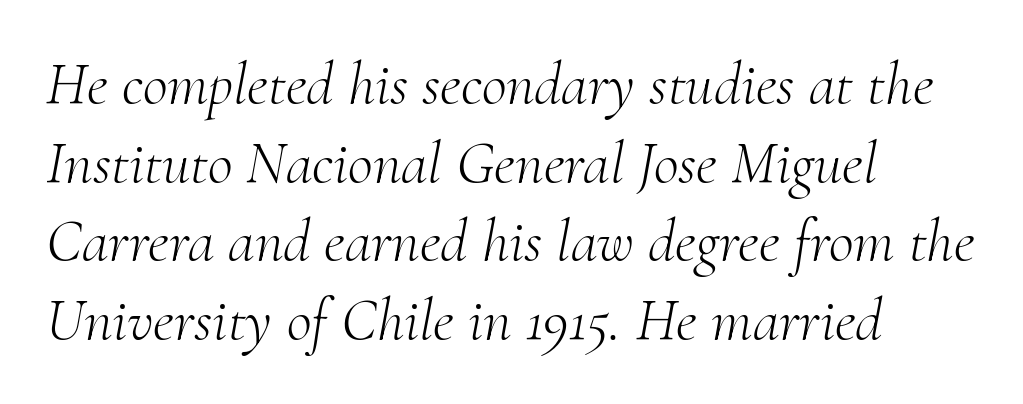
Nobody touched the tracking dial on this one. Is this a fixed-width face? No — the glyphs have proportional, varying widths. Style check: oblique. Leftover space on each line is placed entirely after the last word. The words here are not underlined. Each letter's strokes conclude with small projecting serifs.
